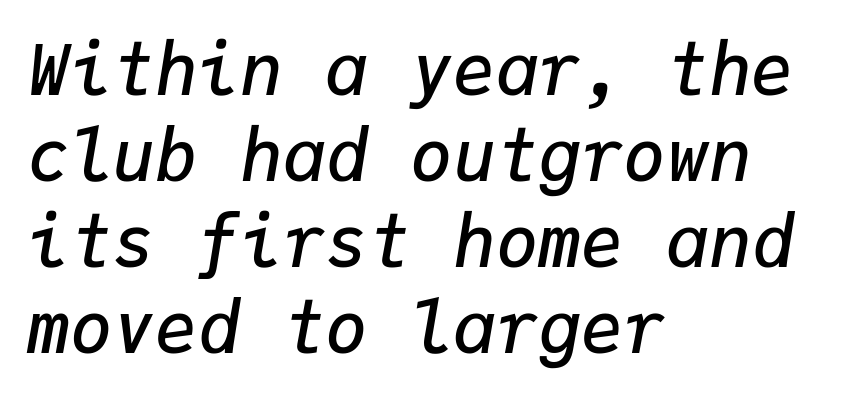
Q: Is the text bold? A: Semi-bold.
Q: Is the text italic (slanted)? A: Yes, it leans right by about 9 degrees.
Q: Is the text underlined? A: No.
Q: How is the paragraph aligned? A: Left-aligned.
Q: Is the spacing between letters normal or unusually wide? A: Normal.
Q: Width (condensed, normal, or wide)? A: Normal.
Q: Stroke contrast? A: Low.
Q: x-height? A: Medium.
Q: Monospaced? A: Yes.
